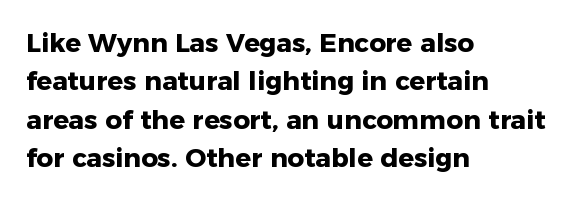
{"italic": "no", "bold": "yes", "underline": "no", "align": "left", "line_spacing": "normal", "line_spacing_ratio": 1.48, "letter_spacing": "normal", "letter_spacing_em": 0.0, "glyph_px": 26}
